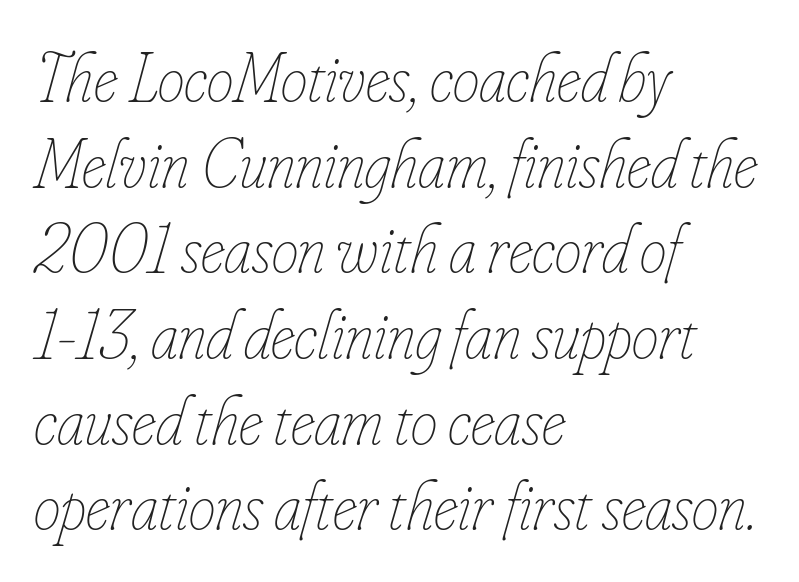
{"italic": "yes", "lean": "right", "slant_degrees": 16, "bold": "no", "weight": "thin", "width": "condensed", "stroke_contrast": "low", "x_height": "small", "monospaced": "no", "underline": "no", "align": "left", "line_spacing": "normal", "line_spacing_ratio": 1.26, "letter_spacing": "normal", "letter_spacing_em": 0.0, "glyph_px": 68}
